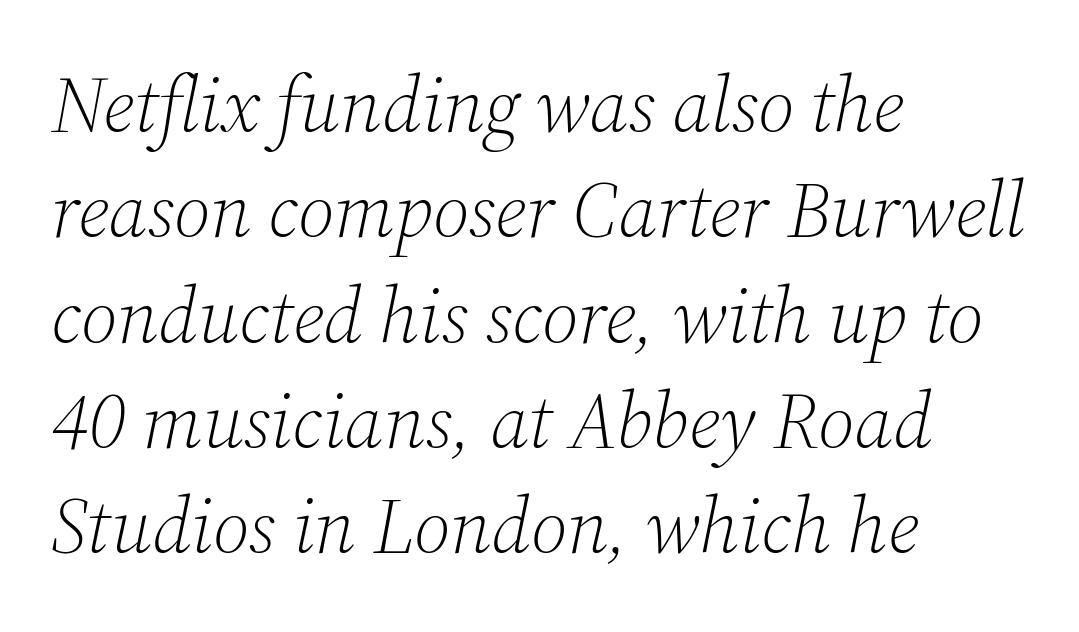
Q: Is the text bold? A: No.
Q: Is the text italic (slanted)? A: Yes, it leans right by about 12 degrees.
Q: Is the typeface a serif or a sans-serif typeface? A: Serif.
Q: Is the text underlined? A: No.
Q: How is the paragraph aligned? A: Left-aligned.
Q: Is the spacing between letters normal or unusually wide? A: Normal.
Q: Is the spacing between lines tight, normal or loose? A: Normal.
Q: Width (condensed, normal, or wide)? A: Normal.
Q: Stroke contrast? A: Medium.
Q: x-height? A: Medium.
Q: Monospaced? A: No.
